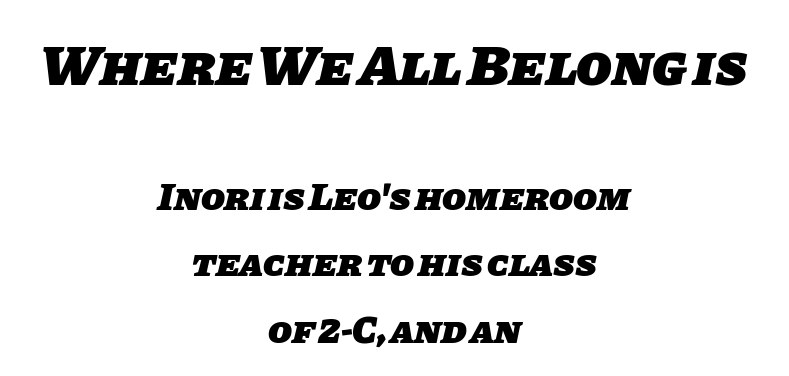
{"bold": "yes", "weight": "heavy", "width": "normal", "stroke_contrast": "low", "x_height": "large", "monospaced": "no", "underline": "no", "align": "center", "line_spacing_ratio": 1.71, "letter_spacing": "normal", "letter_spacing_em": 0.0, "larger_block": "first", "size_ratio": 1.49, "glyph_px": 58}
